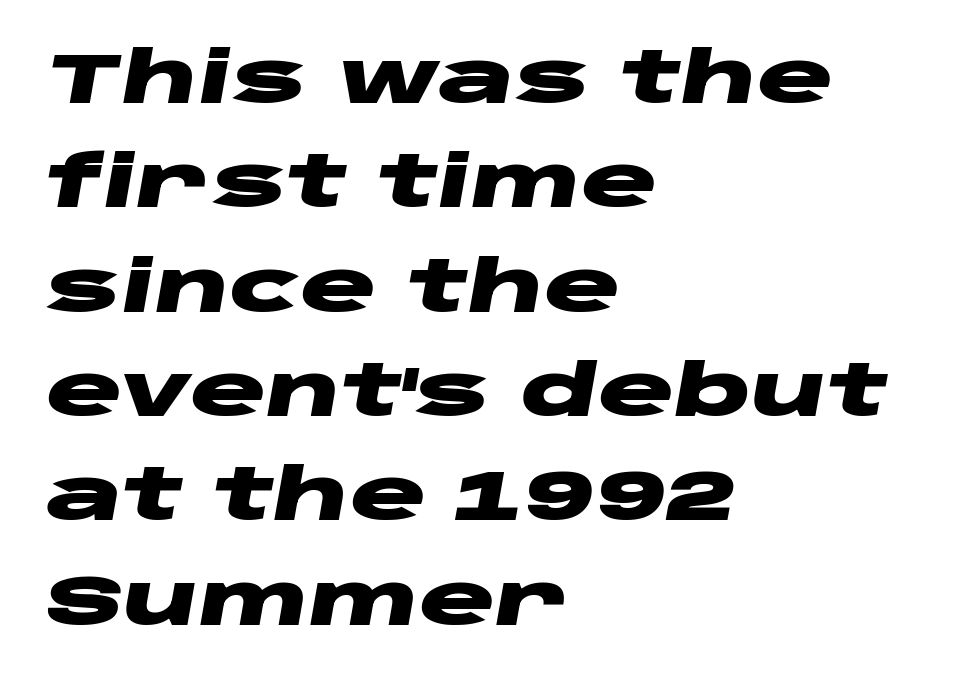
In terms of leading, this rendering sits right in the middle. The strokes are fattened all the way to bold. The text carries the slant typical of an italic or oblique font. Is this a fixed-width face? No — the glyphs have proportional, varying widths.
